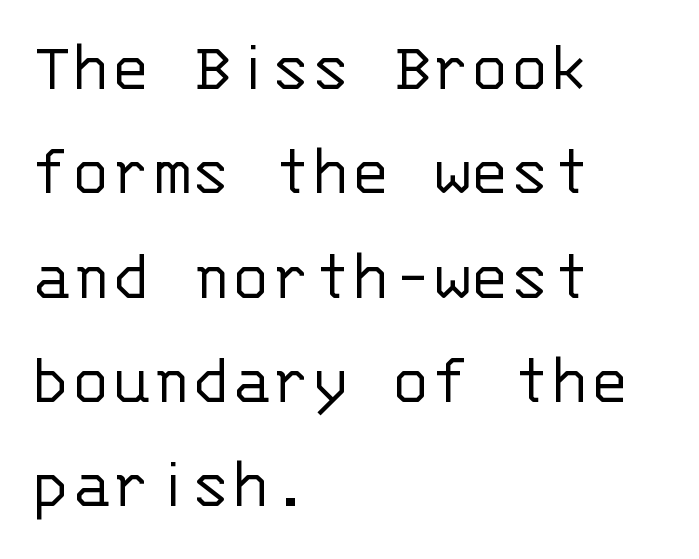
The image shows 74 px light sans-serif type, upright, monospaced; set left-aligned, normal line spacing (1.41x), normal letter spacing, not underlined; low stroke contrast and a large x-height.
